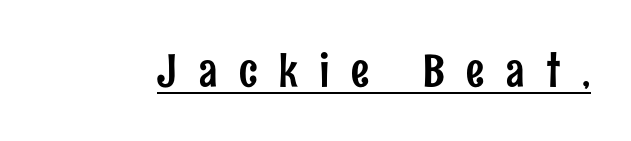
The rendering uses natural spacing where letterforms have individual widths. Nope, not italic — everything's standing straight. Letterform terminals end flat and unadorned throughout the passage. These characters rest on top of a visible drawn line.
